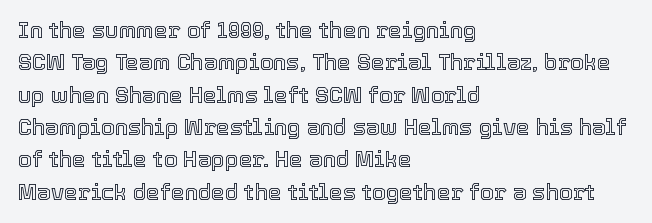
Bare-footed words on every line. The space between consecutive lines is moderate. Caption: standard tracking, unaltered. The lettering holds an erect, upright posture throughout. The text block is weighted toward the left margin, trailing off unevenly rightward.
